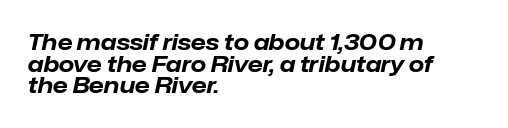
Q: Is the text bold? A: Yes.
Q: Is the text italic (slanted)? A: Yes, it leans right by about 12 degrees.
Q: Is the text underlined? A: No.
Q: How is the paragraph aligned? A: Left-aligned.
Q: Is the spacing between letters normal or unusually wide? A: Normal.
Q: Is the spacing between lines tight, normal or loose? A: Tight.
